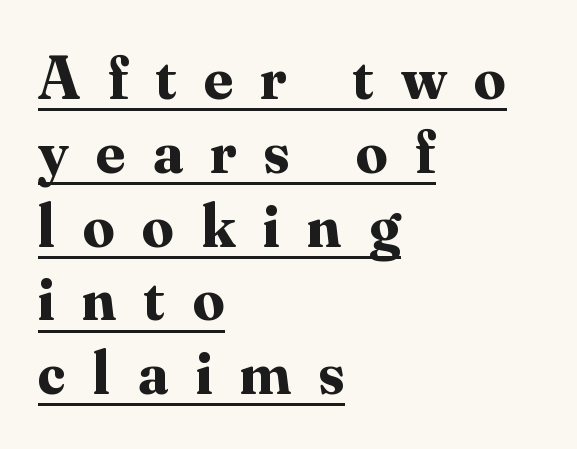
Q: Is the text bold? A: Yes.
Q: Is the text italic (slanted)? A: No, it is upright.
Q: Is the typeface a serif or a sans-serif typeface? A: Serif.
Q: Is the text underlined? A: Yes.
Q: How is the paragraph aligned? A: Left-aligned.
Q: Is the spacing between letters normal or unusually wide? A: Unusually wide.
Q: Width (condensed, normal, or wide)? A: Normal.
Q: Stroke contrast? A: Medium.
Q: x-height? A: Small.
Q: Monospaced? A: No.
